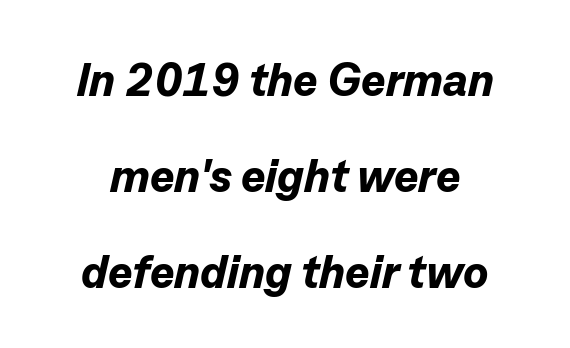
{"italic": "yes", "lean": "right", "slant_degrees": 13, "bold": "yes", "weight": "bold", "width": "normal", "stroke_contrast": "low", "x_height": "medium", "monospaced": "no", "underline": "no", "line_spacing": "loose", "line_spacing_ratio": 2.09, "letter_spacing": "normal", "letter_spacing_em": 0.0, "glyph_px": 46}
